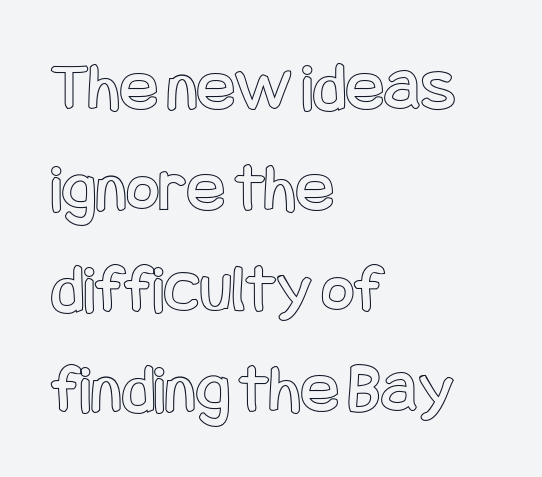
This rendering features lettering with no underline. Posture: straight, roman, zero tilt. Leading: standard. Letter spacing: default.
